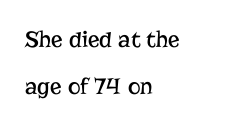
Q: Is the text bold? A: No.
Q: Is the text italic (slanted)? A: No, it is upright.
Q: Is the text underlined? A: No.
Q: How is the paragraph aligned? A: Left-aligned.
Q: Is the spacing between letters normal or unusually wide? A: Normal.
Q: Is the spacing between lines tight, normal or loose? A: Loose.
